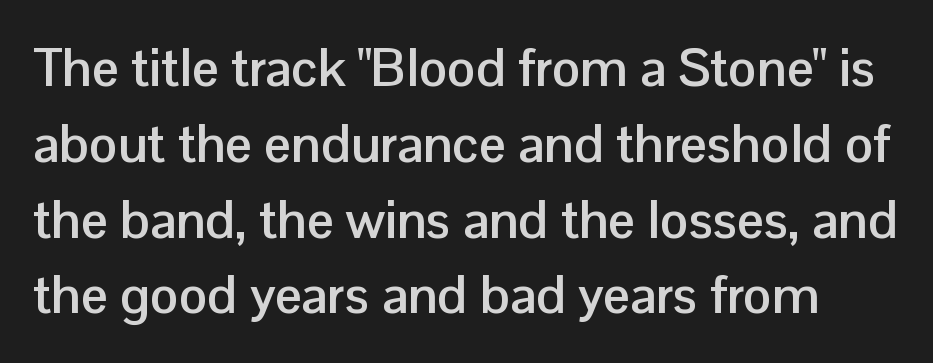
Q: Is the text bold? A: Yes.
Q: Is the text italic (slanted)? A: No, it is upright.
Q: Is the typeface a serif or a sans-serif typeface? A: Sans-serif.
Q: Is the text underlined? A: No.
Q: Is the spacing between letters normal or unusually wide? A: Normal.
Q: Is the spacing between lines tight, normal or loose? A: Normal.
Q: Width (condensed, normal, or wide)? A: Normal.
Q: Stroke contrast? A: Low.
Q: x-height? A: Medium.
Q: Monospaced? A: No.
